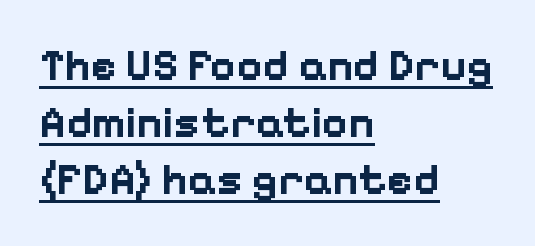
The image shows 44 px bold sans-serif type, upright; set left-aligned, normal line spacing (1.29x), normal letter spacing, underlined; low stroke contrast and a medium x-height.
